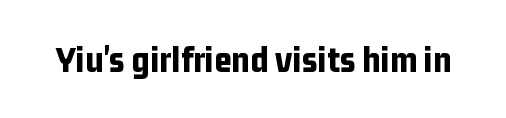
{"serif": "no", "italic": "no", "bold": "yes", "weight": "bold", "width": "condensed", "stroke_contrast": "low", "x_height": "medium", "monospaced": "no", "underline": "no", "letter_spacing": "normal", "letter_spacing_em": 0.0, "glyph_px": 38}
